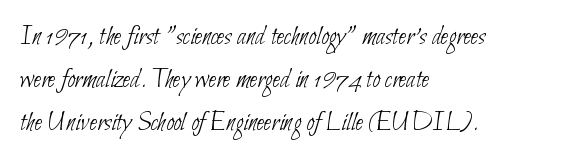
The image shows 28 px thin, condensed sans-serif type; set left-aligned, normal line spacing (1.53x), normal letter spacing, not underlined; low stroke contrast and a small x-height.
